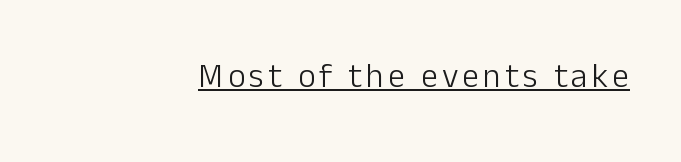
The image shows 34 px light sans-serif type, upright; set right-aligned, underlined; low stroke contrast and a medium x-height.
